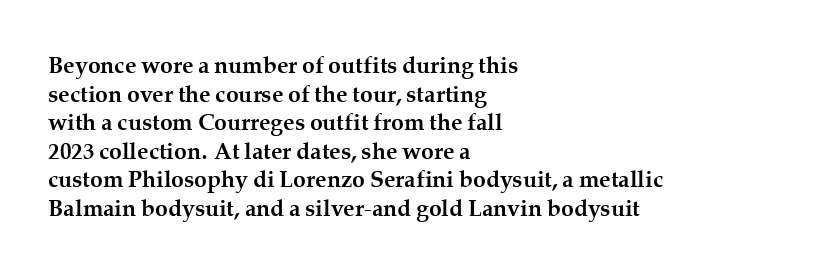
Q: Is the text bold? A: Yes.
Q: Is the text italic (slanted)? A: No, it is upright.
Q: Is the text underlined? A: No.
Q: How is the paragraph aligned? A: Left-aligned.
Q: Is the spacing between letters normal or unusually wide? A: Normal.
